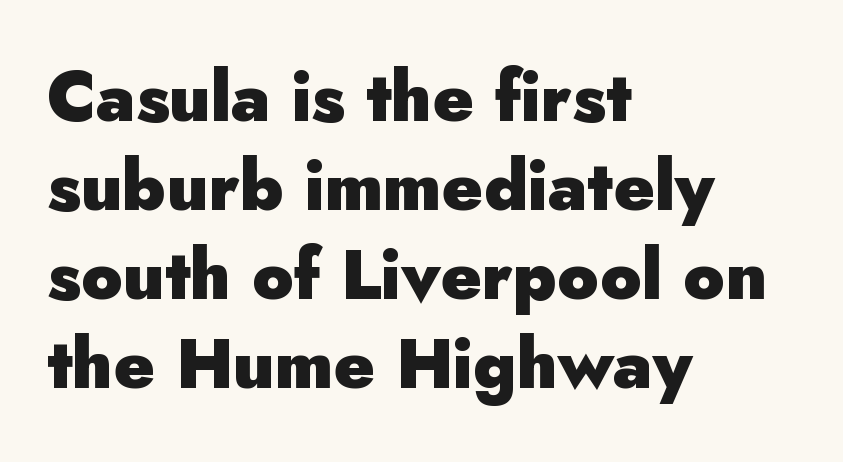
Evenly set lines give the paragraph a standard silhouette. Decoration check: the copy has no underline. A typesetter would call this zero additional tracking. Where is the straight margin? On the left.
